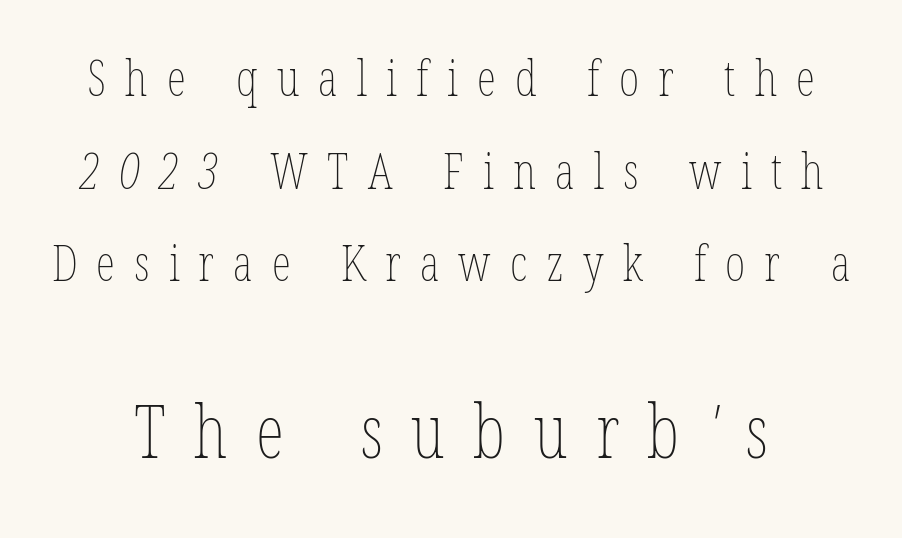
The image shows 73 px thin, condensed type; set line spacing 1.89x, unusually wide letter spacing (+0.39 em), not underlined; the second (bottom) block is 1.49x larger; low stroke contrast and a medium x-height.
